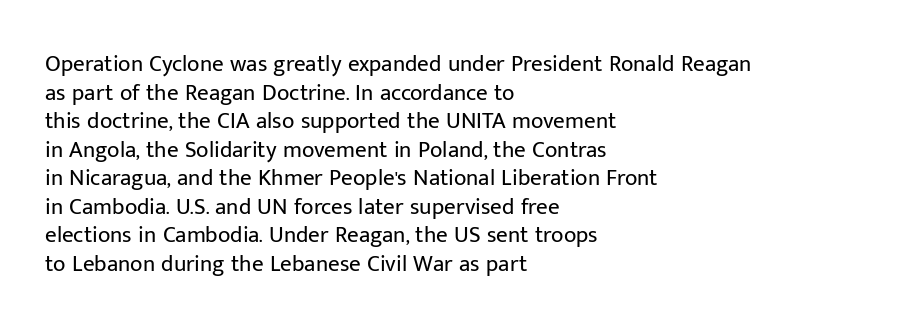
{"italic": "no", "bold": "no", "underline": "no", "align": "left", "line_spacing_ratio": 1.24, "letter_spacing": "normal", "letter_spacing_em": 0.0, "glyph_px": 23}
